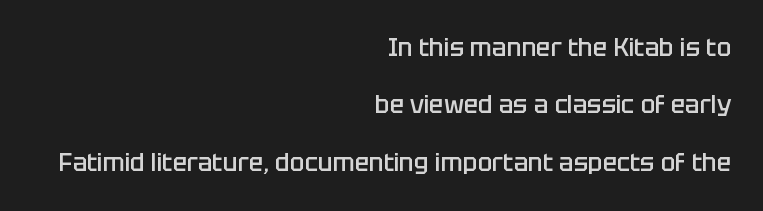
Q: Is the text bold? A: Semi-bold.
Q: Is the text italic (slanted)? A: No, it is upright.
Q: Is the text underlined? A: No.
Q: How is the paragraph aligned? A: Right-aligned.
Q: Is the spacing between letters normal or unusually wide? A: Normal.
Q: Is the spacing between lines tight, normal or loose? A: Loose.
